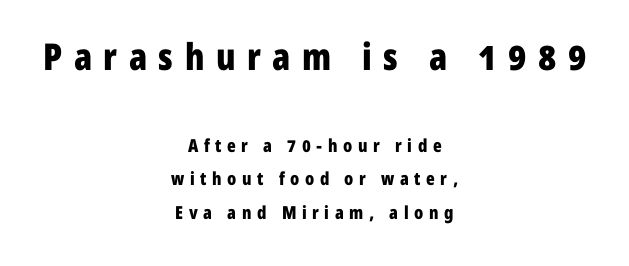
{"serif": "no", "italic": "no", "bold": "yes", "weight": "bold", "width": "condensed", "stroke_contrast": "low", "x_height": "medium", "monospaced": "no", "underline": "no", "align": "center", "line_spacing_ratio": 1.87, "letter_spacing": "wide", "letter_spacing_em": 0.31, "larger_block": "first", "size_ratio": 2.06, "glyph_px": 37}
